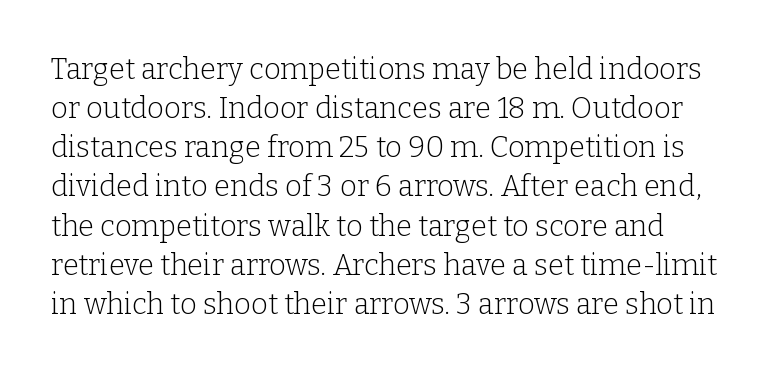
Q: Is the text bold? A: No.
Q: Is the text italic (slanted)? A: No, it is upright.
Q: Is the typeface a serif or a sans-serif typeface? A: Serif.
Q: Is the text underlined? A: No.
Q: Is the spacing between letters normal or unusually wide? A: Normal.
Q: Is the spacing between lines tight, normal or loose? A: Normal.
Q: Width (condensed, normal, or wide)? A: Normal.
Q: Stroke contrast? A: Low.
Q: x-height? A: Medium.
Q: Monospaced? A: No.
